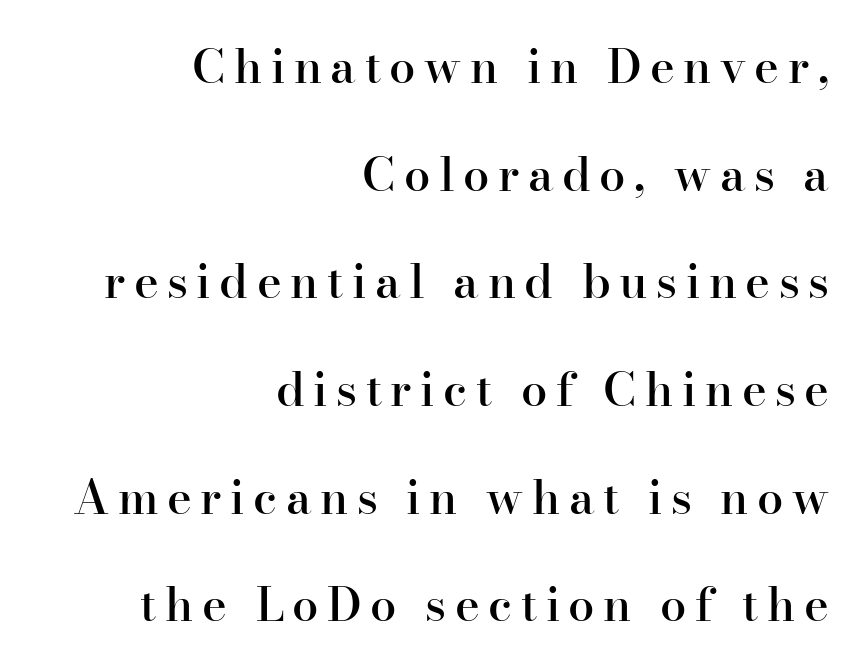
A typesetter would mark this as roman, not italic. Typographic density is moderately raised because the face is semibold. The passage shown is typed in a proportional face where columns would drift. Does the leading feel generous? Absolutely, it's lavish. This sample uses a serif face. Underlining? Definitely not there.
